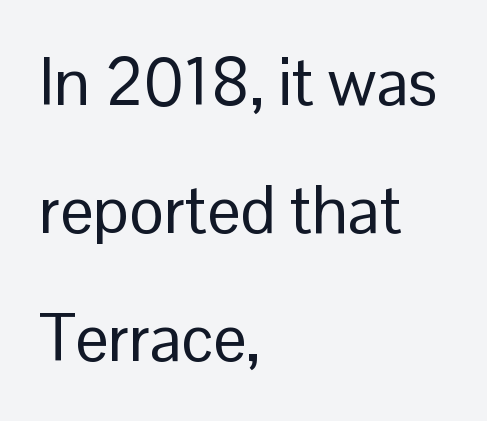
Q: Is the text bold? A: No.
Q: Is the text italic (slanted)? A: No, it is upright.
Q: Is the typeface a serif or a sans-serif typeface? A: Sans-serif.
Q: Is the text underlined? A: No.
Q: How is the paragraph aligned? A: Left-aligned.
Q: Is the spacing between letters normal or unusually wide? A: Normal.
Q: Is the spacing between lines tight, normal or loose? A: Loose.
Q: Width (condensed, normal, or wide)? A: Normal.
Q: Stroke contrast? A: Low.
Q: x-height? A: Medium.
Q: Monospaced? A: No.
